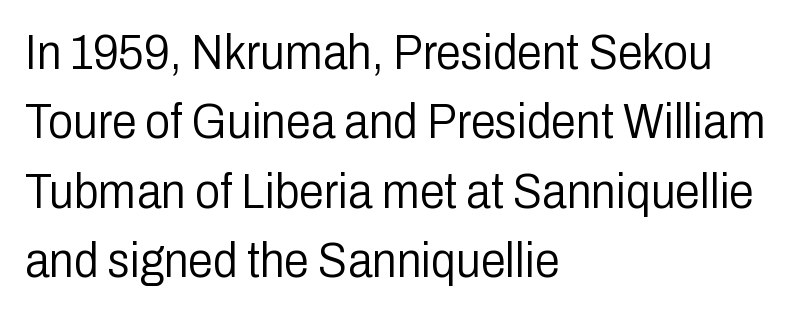
Leading: standard. Nothing unusual about the tracking: characters are spaced as the font intends. The letters advance in unequal steps, a hallmark of proportional type. The characters display no serif detailing; their extremities are plain. Short and long lines alike share a common starting point at left. Descenders hang freely into open space.
